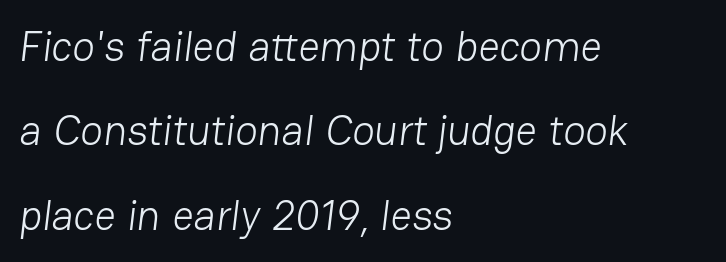
{"serif": "no", "bold": "no", "weight": "light", "width": "normal", "stroke_contrast": "low", "x_height": "medium", "monospaced": "no", "underline": "no", "align": "left", "line_spacing": "loose", "line_spacing_ratio": 2.01, "letter_spacing": "normal", "letter_spacing_em": 0.0, "glyph_px": 42}
